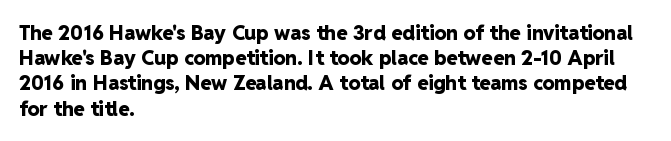
Q: Is the text bold? A: Yes.
Q: Is the text italic (slanted)? A: No, it is upright.
Q: Is the text underlined? A: No.
Q: How is the paragraph aligned? A: Left-aligned.
Q: Is the spacing between letters normal or unusually wide? A: Normal.
Q: Is the spacing between lines tight, normal or loose? A: Normal.
